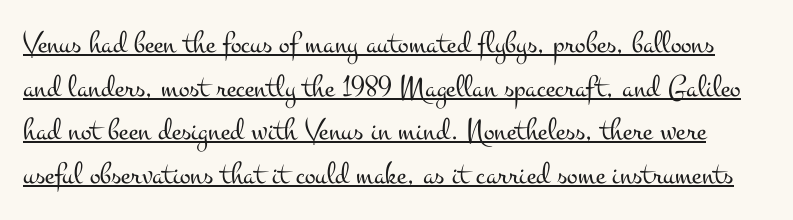
On a weight scale, this lands at 450 or below. The type is set solid horizontally, with unmodified tracking. The passage shown is underscored from start to finish. Looks like regular typesetting: each glyph gets only the width it needs. Line spacing here is normal.
